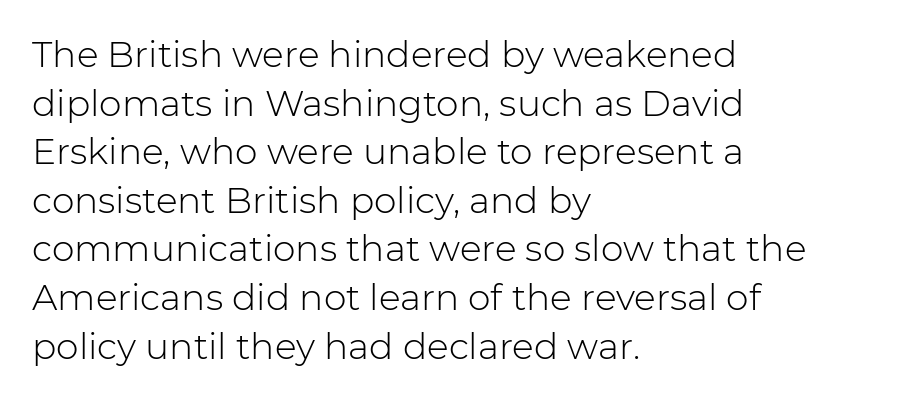
{"serif": "no", "italic": "no", "bold": "no", "weight": "light", "width": "normal", "stroke_contrast": "low", "x_height": "medium", "monospaced": "no", "underline": "no", "align": "left", "line_spacing": "normal", "line_spacing_ratio": 1.35, "letter_spacing": "normal", "letter_spacing_em": 0.0, "glyph_px": 36}
